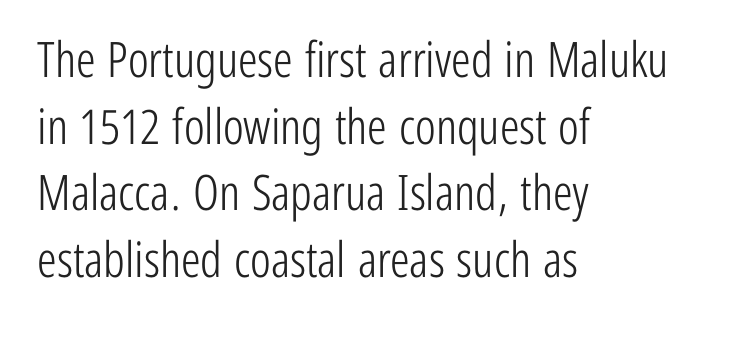
The words here are not underlined. Every character sits straight up, as roman type does. Is this a fixed-width face? No — the glyphs have proportional, varying widths. Quick note: interline space is typical. Heft: none added — not bold.
